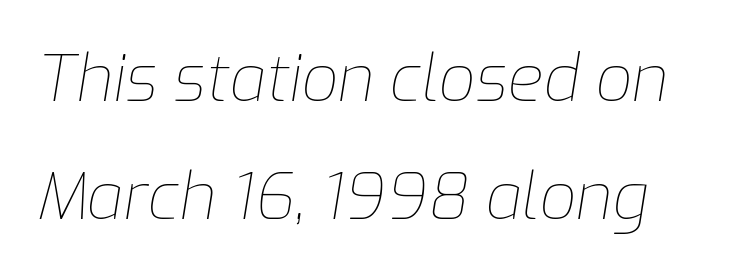
{"italic": "yes", "lean": "right", "slant_degrees": 9, "bold": "no", "weight": "thin", "width": "normal", "stroke_contrast": "low", "x_height": "medium", "monospaced": "no", "underline": "no", "line_spacing_ratio": 1.81, "letter_spacing": "normal", "letter_spacing_em": 0.0, "glyph_px": 65}
